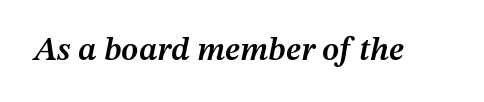
Only glyphs here, with clear space below each row. Compared with typical body copy, the letter spacing here is the same. Varying glyph widths throughout — classic text-font behaviour. The glyphs look as if they've been sheared to an angle. Moderately thickened strokes mark this as semibold type.
